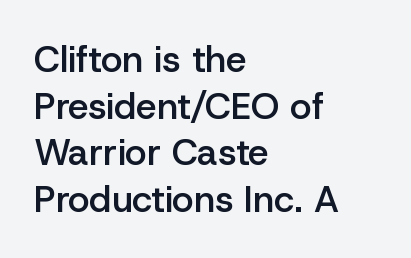
Q: Is the text bold? A: Semi-bold.
Q: Is the text italic (slanted)? A: No, it is upright.
Q: Is the typeface a serif or a sans-serif typeface? A: Sans-serif.
Q: Is the text underlined? A: No.
Q: How is the paragraph aligned? A: Left-aligned.
Q: Is the spacing between letters normal or unusually wide? A: Normal.
Q: Is the spacing between lines tight, normal or loose? A: Normal.
Q: Width (condensed, normal, or wide)? A: Normal.
Q: Stroke contrast? A: Low.
Q: x-height? A: Medium.
Q: Monospaced? A: No.
